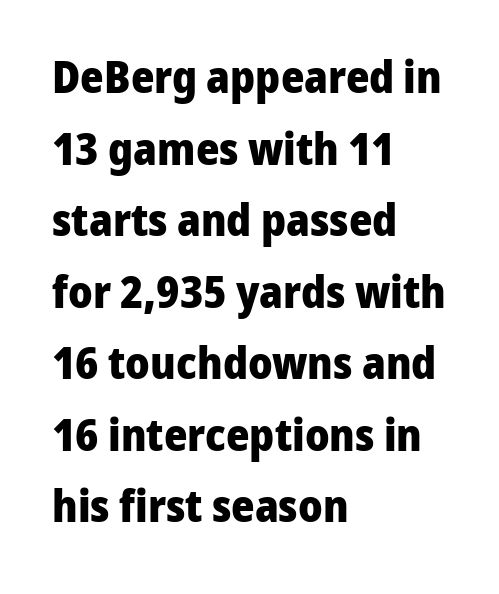
Observe the ordinary spacing: letters are neighbours, not strangers. Spacing verdict: proportional, widths tailored to each character. To sum up the face: it is a sans, with no serifs. One-word summary of the alignment: left. Upright lettering throughout.
